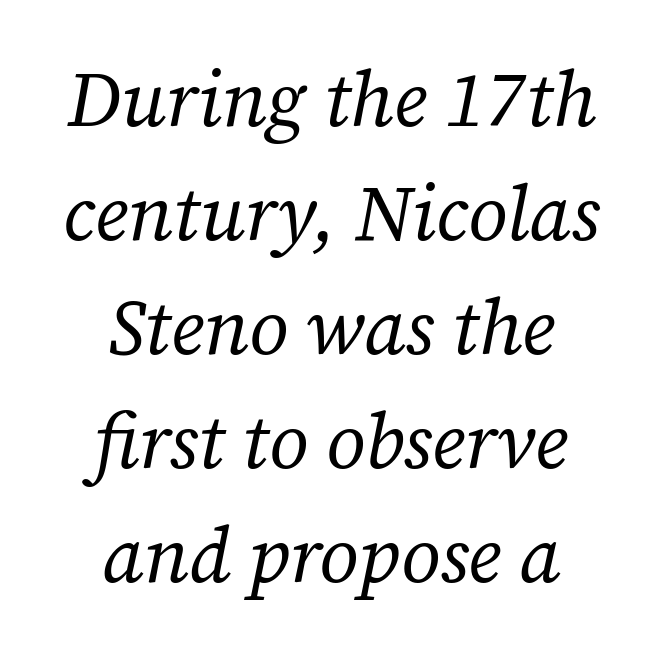
The image shows 77 px regular-weight serif type, italic (leaning right); set centered, normal line spacing (1.48x), normal letter spacing, not underlined; low stroke contrast and a medium x-height.
